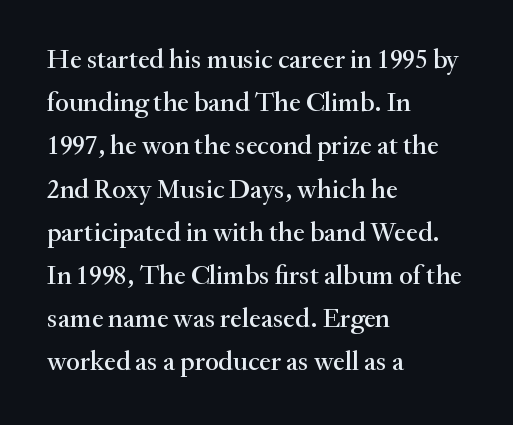
{"italic": "no", "underline": "no", "align": "left", "line_spacing": "normal", "line_spacing_ratio": 1.6, "letter_spacing": "normal", "letter_spacing_em": 0.0, "glyph_px": 27}
